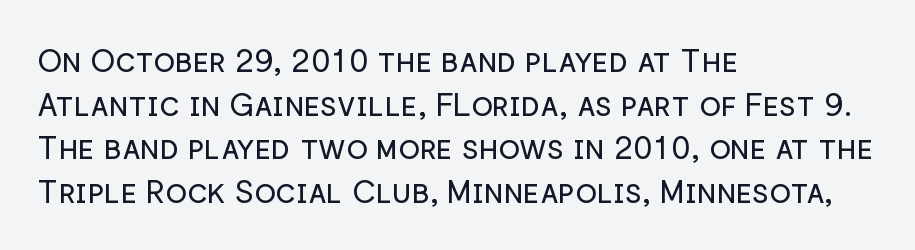
Q: Is the text bold? A: No.
Q: Is the text italic (slanted)? A: No, it is upright.
Q: Is the typeface a serif or a sans-serif typeface? A: Sans-serif.
Q: Is the text underlined? A: No.
Q: How is the paragraph aligned? A: Left-aligned.
Q: Is the spacing between letters normal or unusually wide? A: Normal.
Q: Is the spacing between lines tight, normal or loose? A: Normal.
Q: Width (condensed, normal, or wide)? A: Normal.
Q: Stroke contrast? A: Low.
Q: x-height? A: Medium.
Q: Monospaced? A: No.
